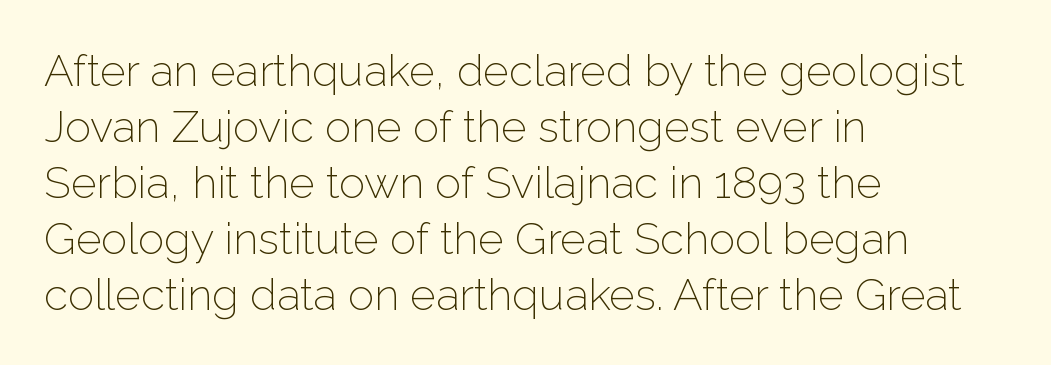
{"serif": "no", "italic": "no", "bold": "no", "weight": "light", "width": "normal", "stroke_contrast": "low", "x_height": "medium", "monospaced": "no", "underline": "no", "align": "left", "line_spacing": "normal", "line_spacing_ratio": 1.27, "letter_spacing": "normal", "letter_spacing_em": 0.0, "glyph_px": 44}
